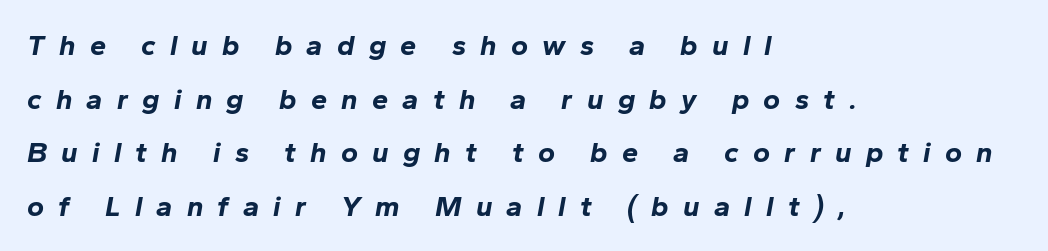
The image shows 29 px bold type, italic (leaning right); set left-aligned, line spacing 1.85x, unusually wide letter spacing (+0.49 em), not underlined; low stroke contrast and a medium x-height.
